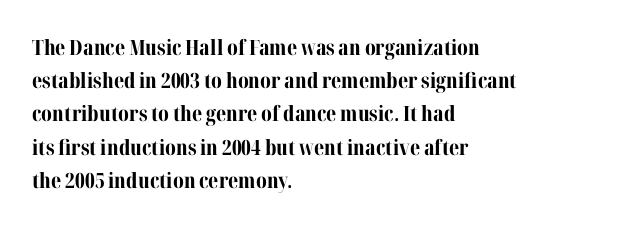
{"italic": "no", "bold": "yes", "underline": "no", "align": "left", "line_spacing": "normal", "line_spacing_ratio": 1.58, "letter_spacing": "normal", "letter_spacing_em": 0.0, "glyph_px": 21}
